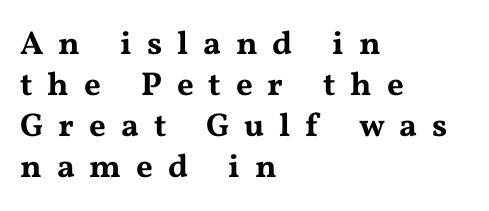
{"serif": "yes", "italic": "no", "width": "wide", "stroke_contrast": "medium", "x_height": "medium", "monospaced": "no", "underline": "no", "align": "left", "line_spacing_ratio": 1.24, "letter_spacing": "wide", "letter_spacing_em": 0.45, "glyph_px": 33}
